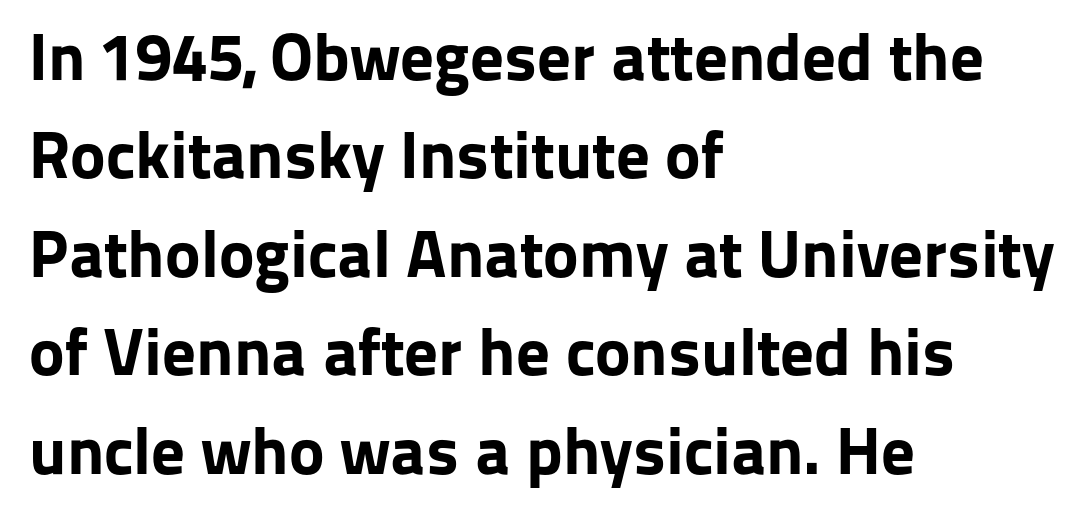
{"serif": "no", "italic": "no", "bold": "yes", "weight": "bold", "width": "normal", "stroke_contrast": "low", "x_height": "medium", "monospaced": "no", "underline": "no", "align": "left", "line_spacing": "normal", "line_spacing_ratio": 1.47, "letter_spacing": "normal", "letter_spacing_em": 0.0, "glyph_px": 67}
